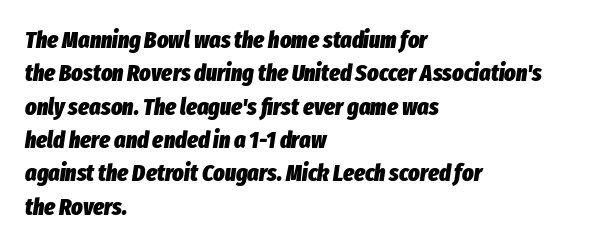
The image shows 24 px bold type, italic (leaning right); set left-aligned, normal line spacing (1.39x), normal letter spacing, not underlined.
